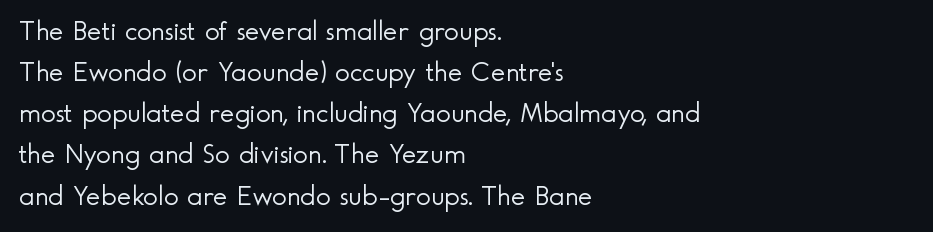
Check under the words: just untouched page. Normally led — the rows are evenly, conventionally spaced. Words appear dense and cohesive because spacing is normal. Weight: in the light-to-regular range. Proportional: the letters do not fall into vertical columns.
